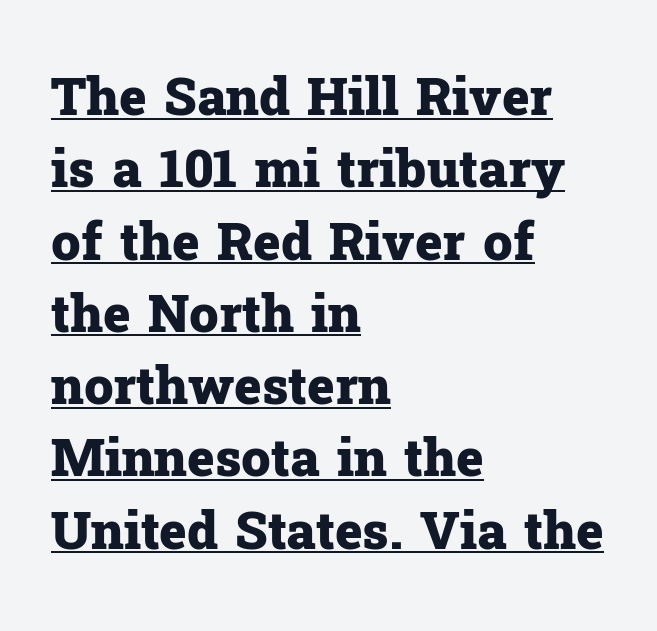
{"serif": "yes", "italic": "no", "bold": "yes", "weight": "heavy", "width": "normal", "stroke_contrast": "low", "x_height": "medium", "monospaced": "no", "underline": "yes", "align": "left", "line_spacing": "normal", "line_spacing_ratio": 1.39, "letter_spacing": "normal", "letter_spacing_em": 0.0, "glyph_px": 52}
